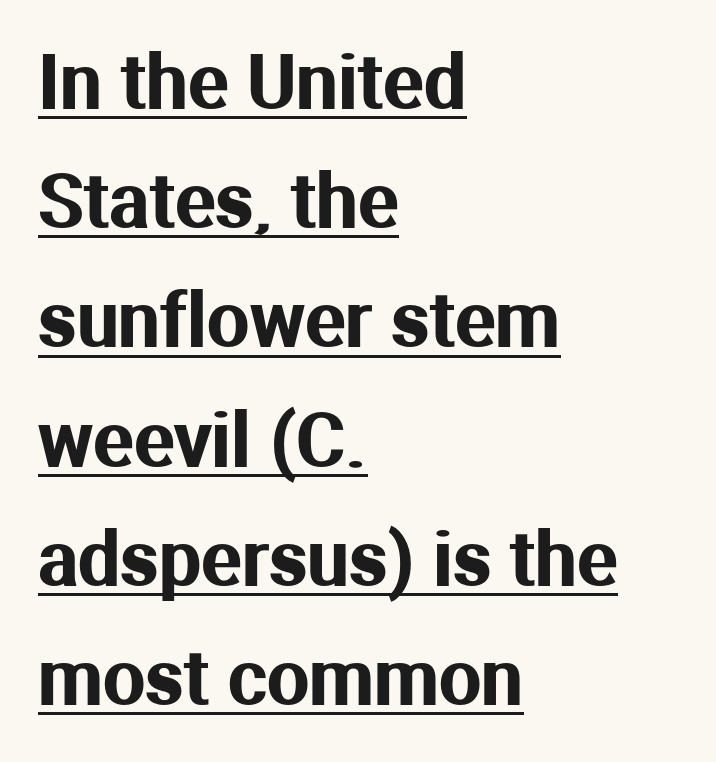
Q: Is the text italic (slanted)? A: No, it is upright.
Q: Is the typeface a serif or a sans-serif typeface? A: Sans-serif.
Q: Is the text underlined? A: Yes.
Q: How is the paragraph aligned? A: Left-aligned.
Q: Is the spacing between letters normal or unusually wide? A: Normal.
Q: Is the spacing between lines tight, normal or loose? A: Normal.
Q: Width (condensed, normal, or wide)? A: Normal.
Q: Stroke contrast? A: Medium.
Q: x-height? A: Medium.
Q: Monospaced? A: No.
